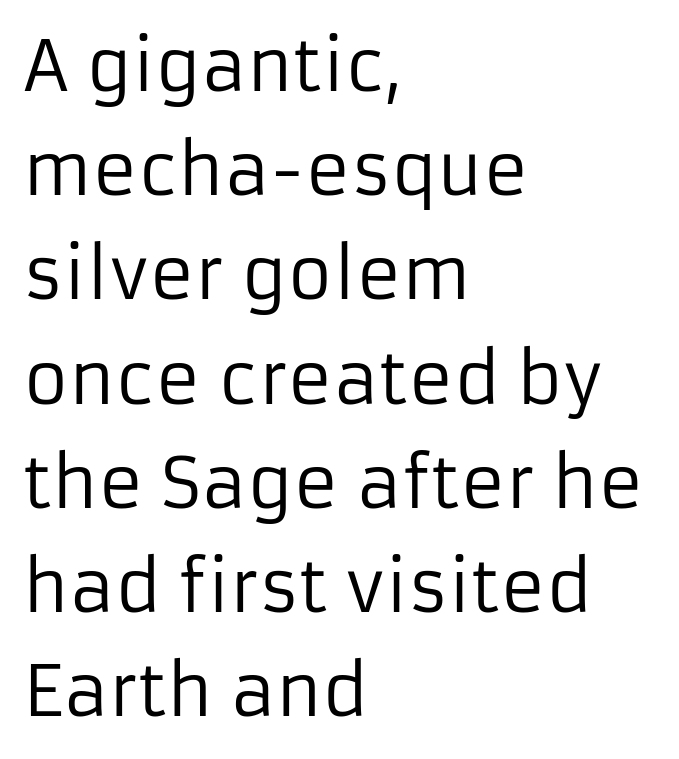
The image shows 69 px regular-weight sans-serif type, upright; set left-aligned, normal line spacing (1.51x), normal letter spacing, not underlined; low stroke contrast and a medium x-height.
